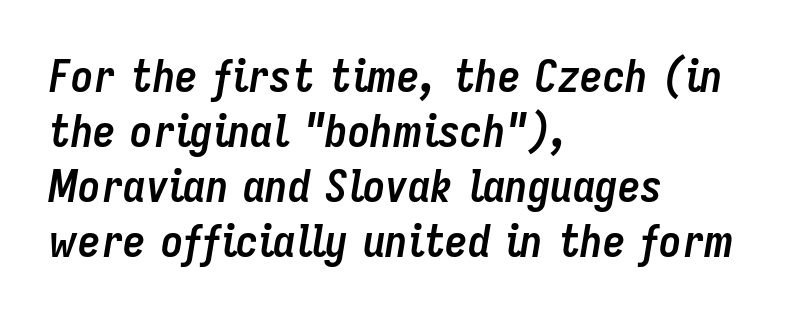
Here the designer chose a conventional face with non-uniform glyph widths. The strokes are fattened all the way to bold. Which margin do the lines hug? The left one — the right edge is uneven. No extra tracking has been applied to these lines. A bare baseline throughout the passage. Rendered with sloped, italic letterforms.
